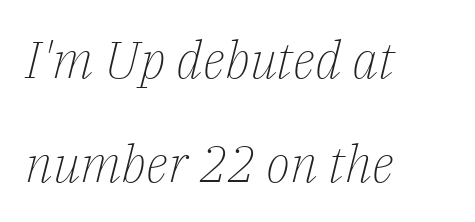
The image shows 51 px light serif type, italic (leaning right); set left-aligned, loose line spacing (2.03x), normal letter spacing, not underlined; low stroke contrast and a medium x-height.
